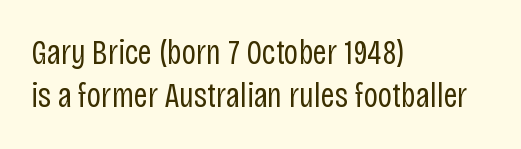
These lines are composed in type without serifs. Quick note: not italic, upright. Summary of weight: not heavy and not bold. Character widths vary here, with narrow letters taking less room than wide ones. Bare-footed words on every line.
